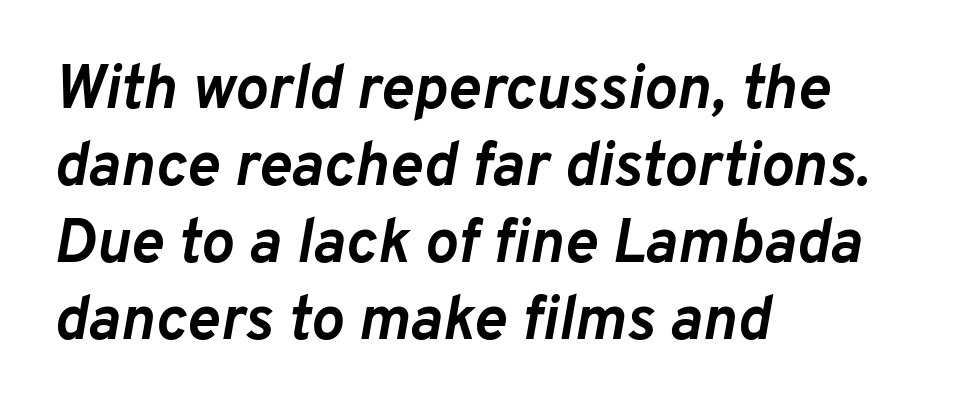
{"italic": "yes", "lean": "right", "slant_degrees": 10, "bold": "yes", "weight": "semibold", "width": "normal", "stroke_contrast": "low", "x_height": "medium", "monospaced": "no", "underline": "no", "align": "left", "line_spacing_ratio": 1.24, "letter_spacing": "normal", "letter_spacing_em": 0.0, "glyph_px": 62}
